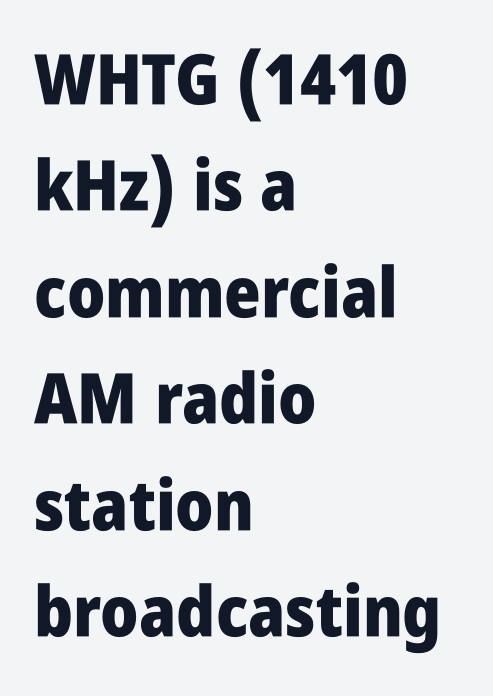
Q: Is the text bold? A: Yes.
Q: Is the text italic (slanted)? A: No, it is upright.
Q: Is the typeface a serif or a sans-serif typeface? A: Sans-serif.
Q: Is the text underlined? A: No.
Q: How is the paragraph aligned? A: Left-aligned.
Q: Is the spacing between letters normal or unusually wide? A: Normal.
Q: Is the spacing between lines tight, normal or loose? A: Normal.
Q: Width (condensed, normal, or wide)? A: Condensed.
Q: Stroke contrast? A: Low.
Q: x-height? A: Large.
Q: Monospaced? A: No.
